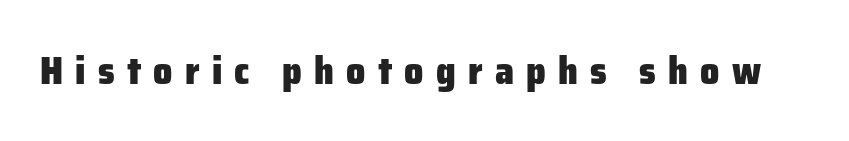
Q: Is the text bold? A: Yes.
Q: Is the text italic (slanted)? A: No, it is upright.
Q: Is the typeface a serif or a sans-serif typeface? A: Sans-serif.
Q: Is the text underlined? A: No.
Q: Is the spacing between letters normal or unusually wide? A: Unusually wide.
Q: Width (condensed, normal, or wide)? A: Normal.
Q: Stroke contrast? A: Low.
Q: x-height? A: Medium.
Q: Monospaced? A: No.
